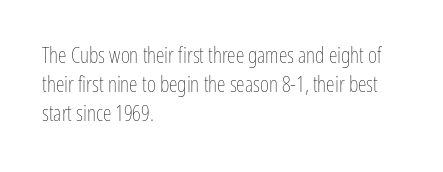
No extra ink here — the face is not bold. The ragged edge is on the right, which tells us the setting is flush left. Decoration check: the copy has no underline. Between one letter and the next there's only the usual sliver of space. No italicization has been applied; the sample stays upright. Successive baselines arrive at the customary interval.
